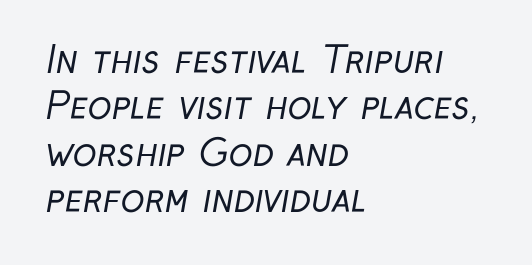
{"serif": "no", "bold": "no", "weight": "regular", "width": "condensed", "stroke_contrast": "low", "x_height": "medium", "monospaced": "no", "underline": "no", "align": "left", "line_spacing": "normal", "line_spacing_ratio": 1.29, "letter_spacing": "normal", "letter_spacing_em": 0.0, "glyph_px": 36}
